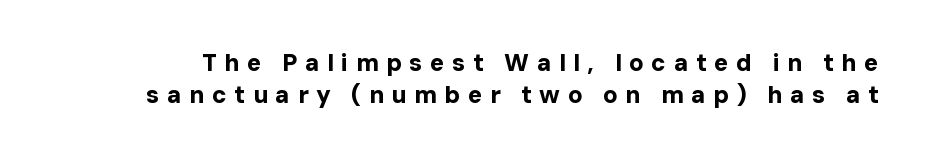
{"italic": "no", "bold": "yes", "underline": "no", "line_spacing": "normal", "line_spacing_ratio": 1.32, "letter_spacing": "wide", "letter_spacing_em": 0.31, "glyph_px": 24}
